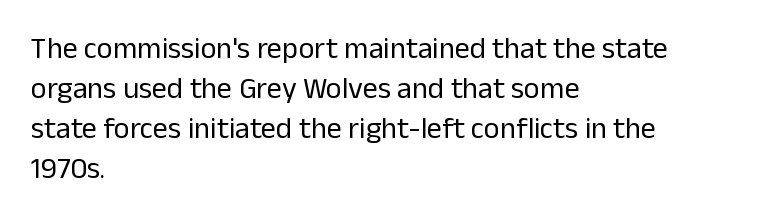
{"serif": "no", "italic": "no", "bold": "no", "weight": "regular", "width": "normal", "stroke_contrast": "low", "x_height": "medium", "monospaced": "no", "underline": "no", "align": "left", "line_spacing": "normal", "line_spacing_ratio": 1.33, "letter_spacing": "normal", "letter_spacing_em": 0.0, "glyph_px": 30}
